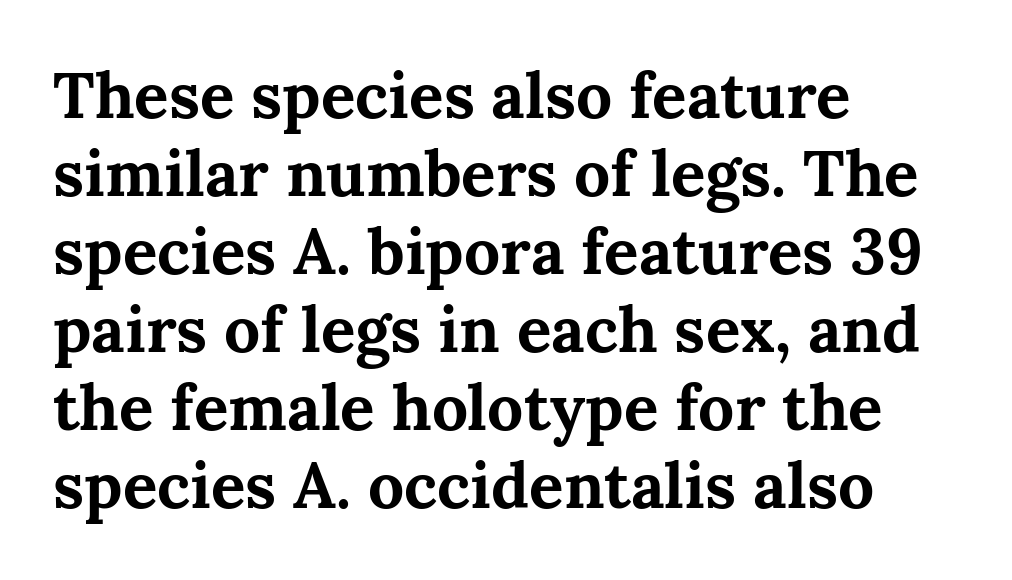
Q: Is the text bold? A: Yes.
Q: Is the text italic (slanted)? A: No, it is upright.
Q: Is the typeface a serif or a sans-serif typeface? A: Serif.
Q: Is the text underlined? A: No.
Q: How is the paragraph aligned? A: Left-aligned.
Q: Is the spacing between letters normal or unusually wide? A: Normal.
Q: Width (condensed, normal, or wide)? A: Normal.
Q: Stroke contrast? A: Medium.
Q: x-height? A: Medium.
Q: Monospaced? A: No.
